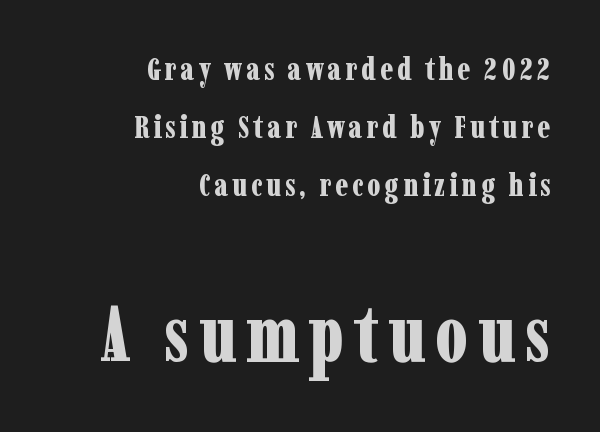
The image shows 78 px bold, condensed serif type, upright; set right-aligned, line spacing 1.87x, not underlined; the second (bottom) block is 2.52x larger; low stroke contrast and a medium x-height.
